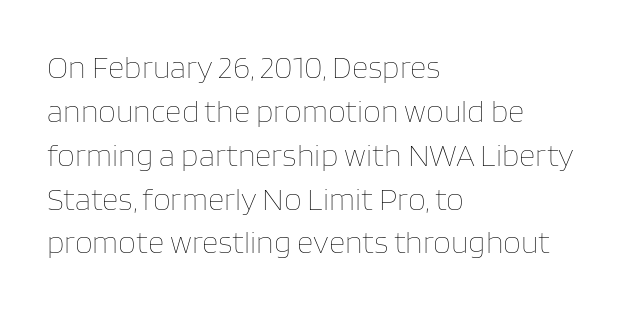
The face used here is rendered with its standard letterfit. This block has exactly the height ordinary leading produces. Italic: no, the glyphs are upright roman. You could not count columns in this text — the font is proportionally spaced.
